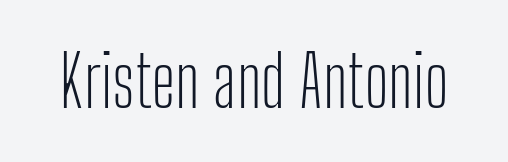
{"serif": "no", "italic": "no", "bold": "no", "weight": "light", "width": "condensed", "stroke_contrast": "low", "x_height": "medium", "monospaced": "no", "underline": "no", "letter_spacing": "normal", "letter_spacing_em": 0.0, "glyph_px": 70}
